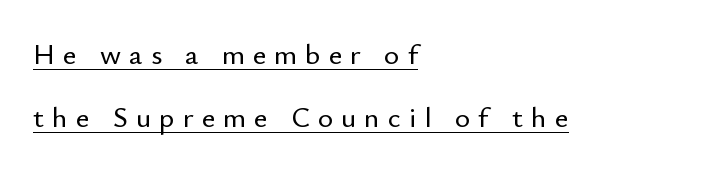
Q: Is the text italic (slanted)? A: No, it is upright.
Q: Is the typeface a serif or a sans-serif typeface? A: Sans-serif.
Q: Is the text underlined? A: Yes.
Q: How is the paragraph aligned? A: Left-aligned.
Q: Is the spacing between letters normal or unusually wide? A: Unusually wide.
Q: Is the spacing between lines tight, normal or loose? A: Loose.
Q: Width (condensed, normal, or wide)? A: Normal.
Q: Stroke contrast? A: Low.
Q: x-height? A: Small.
Q: Monospaced? A: No.
